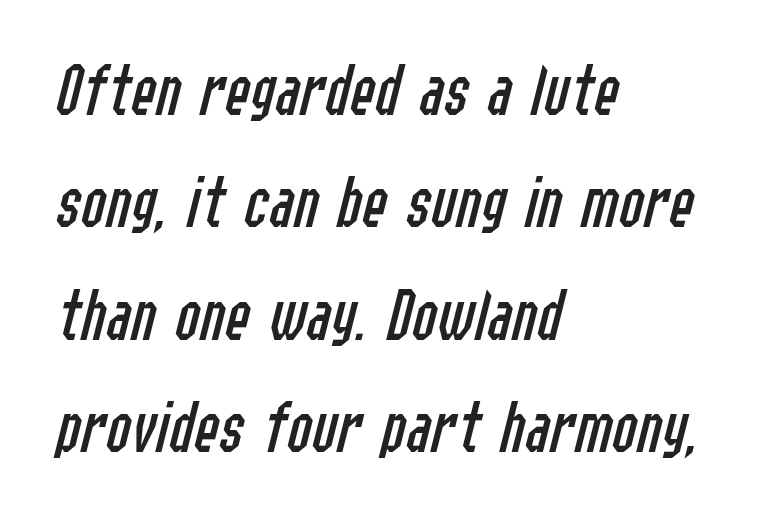
The image shows 75 px regular-weight, condensed type, italic (leaning right); set left-aligned, normal line spacing (1.5x), normal letter spacing, not underlined; low stroke contrast and a medium x-height.
